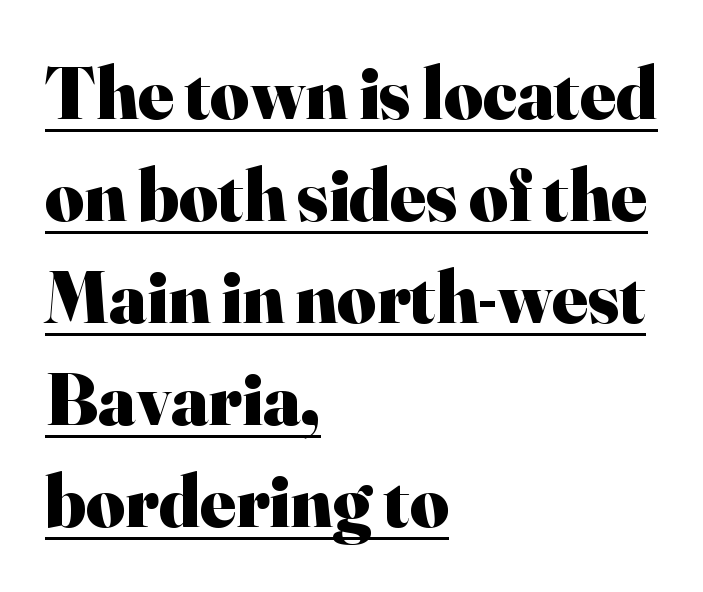
Q: Is the text bold? A: Yes.
Q: Is the text italic (slanted)? A: No, it is upright.
Q: Is the typeface a serif or a sans-serif typeface? A: Serif.
Q: Is the text underlined? A: Yes.
Q: How is the paragraph aligned? A: Left-aligned.
Q: Is the spacing between letters normal or unusually wide? A: Normal.
Q: Is the spacing between lines tight, normal or loose? A: Normal.
Q: Width (condensed, normal, or wide)? A: Normal.
Q: Stroke contrast? A: High.
Q: x-height? A: Small.
Q: Monospaced? A: No.
